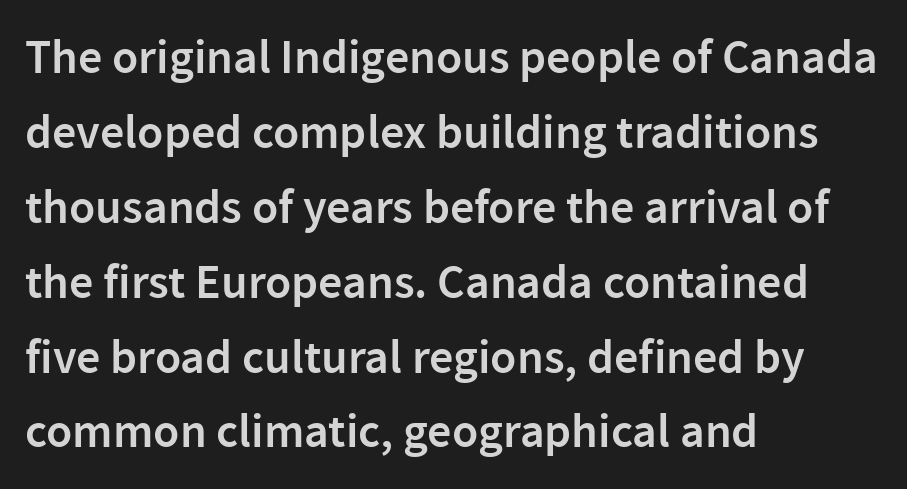
{"serif": "no", "italic": "no", "bold": "semi", "weight": "semibold", "width": "normal", "stroke_contrast": "low", "x_height": "medium", "monospaced": "no", "underline": "no", "align": "left", "line_spacing": "normal", "line_spacing_ratio": 1.56, "letter_spacing": "normal", "letter_spacing_em": 0.0, "glyph_px": 48}
